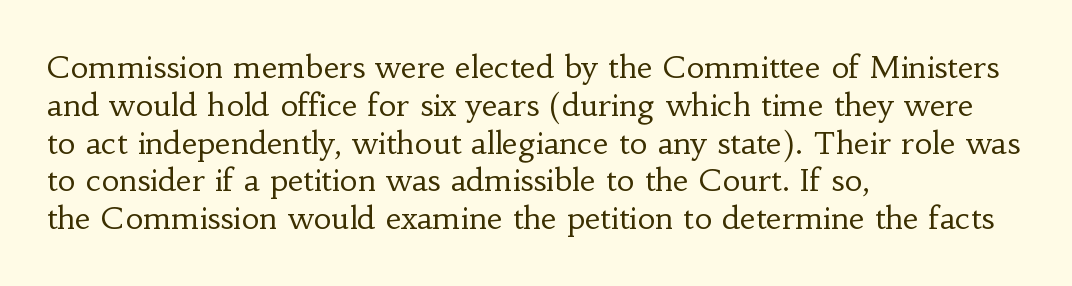
The image shows 31 px regular-weight serif type, upright; set left-aligned, line spacing 1.22x, normal letter spacing, not underlined; low stroke contrast and a small x-height.
